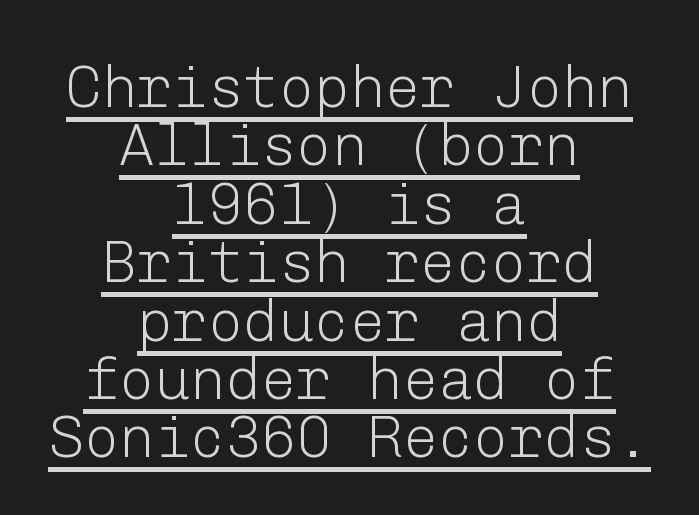
Decoration check: the copy is underlined. Notice how the stems are strictly vertical — no italics here. Both edges are ragged and mirror each other, which tells us the setting is centered. Horizontal bands of white between lines are thin slivers. This is sans-serif lettering, the kind often seen on screens and signage.
